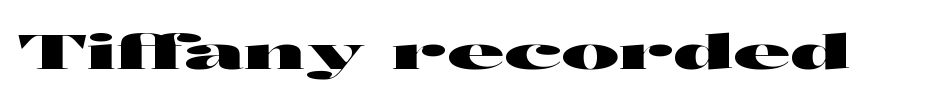
Q: Is the text italic (slanted)? A: No, it is upright.
Q: Is the typeface a serif or a sans-serif typeface? A: Sans-serif.
Q: Is the text underlined? A: No.
Q: Is the spacing between letters normal or unusually wide? A: Normal.
Q: Width (condensed, normal, or wide)? A: Wide.
Q: Stroke contrast? A: High.
Q: x-height? A: Medium.
Q: Monospaced? A: No.
